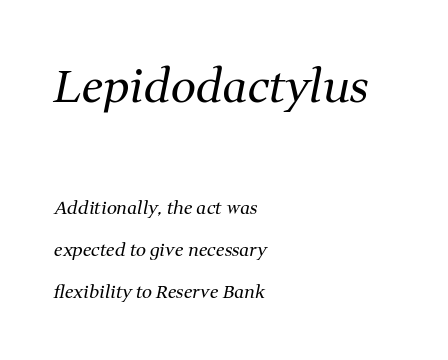
{"serif": "yes", "italic": "yes", "lean": "right", "slant_degrees": 11, "bold": "no", "weight": "regular", "width": "normal", "stroke_contrast": "medium", "x_height": "medium", "monospaced": "no", "underline": "no", "align": "left", "line_spacing": "loose", "line_spacing_ratio": 2.32, "letter_spacing": "normal", "letter_spacing_em": 0.0, "larger_block": "first", "size_ratio": 2.5, "glyph_px": 45}
